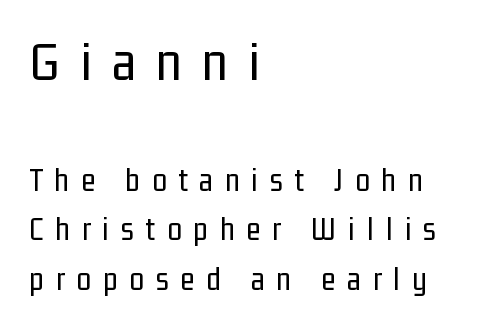
This is sans-serif lettering, the kind often seen on screens and signage. The foot of each line stays bare and open. Short and long lines alike share a common starting point at left. Typesetter's note — upper block bumped up in size, lower block left smaller. A typesetter would call this heavily tracked-out type.
